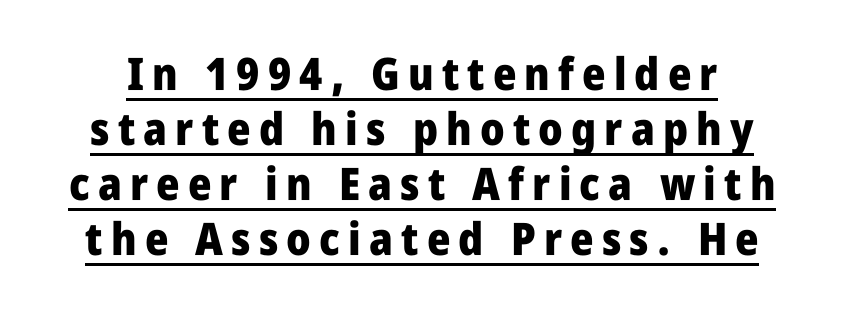
The font family rendered here belongs to the sans-serif group. Varying glyph widths throughout — classic text-font behaviour. The specimen reads as upright at a glance. Somebody hit Ctrl+U on this one — the words are underlined. The glyphs have the mass of a bold cut.
